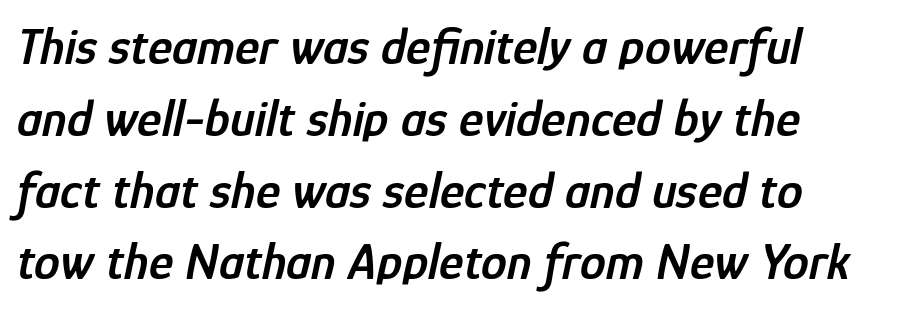
Q: Is the text bold? A: Semi-bold.
Q: Is the text italic (slanted)? A: Yes, it leans right by about 12 degrees.
Q: Is the text underlined? A: No.
Q: Is the spacing between letters normal or unusually wide? A: Normal.
Q: Is the spacing between lines tight, normal or loose? A: Normal.
Q: Width (condensed, normal, or wide)? A: Condensed.
Q: Stroke contrast? A: Low.
Q: x-height? A: Medium.
Q: Monospaced? A: No.
